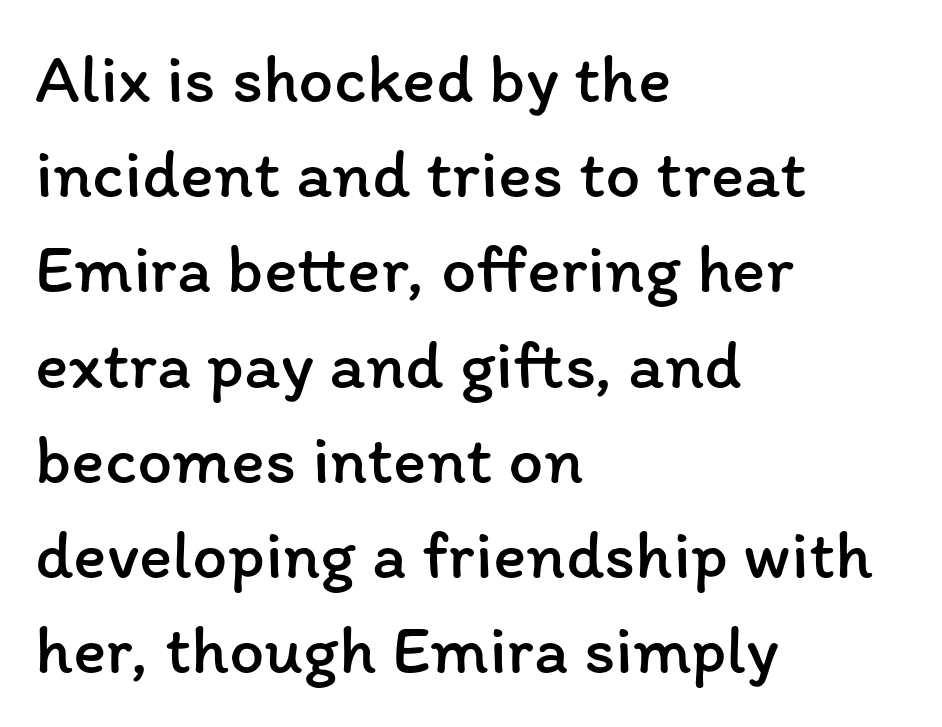
Q: Is the text bold? A: No.
Q: Is the text italic (slanted)? A: No, it is upright.
Q: Is the text underlined? A: No.
Q: How is the paragraph aligned? A: Left-aligned.
Q: Is the spacing between letters normal or unusually wide? A: Normal.
Q: Is the spacing between lines tight, normal or loose? A: Normal.
Q: Width (condensed, normal, or wide)? A: Normal.
Q: Stroke contrast? A: Low.
Q: x-height? A: Medium.
Q: Monospaced? A: No.
